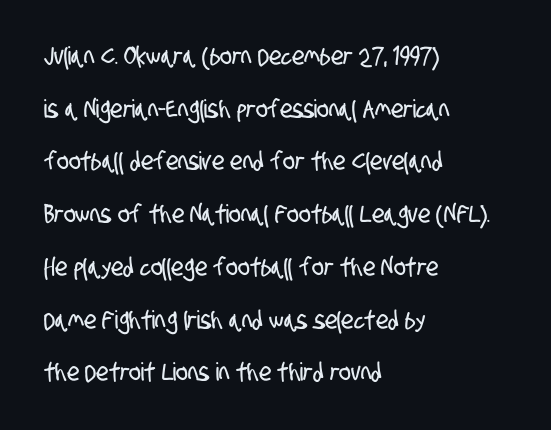
The image shows 25 px text type; set left-aligned, loose line spacing (2.11x), normal letter spacing, not underlined.
